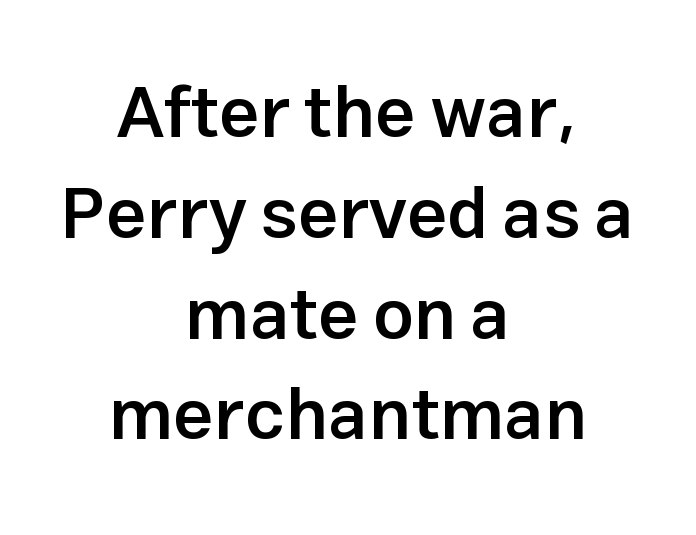
Honestly, the row spacing looks completely unremarkable. To sum up the face: it is a sans, with no serifs. Notice the strokes are somewhat thickened but not fully heavy: this is a semibold. Posture: vertical.
